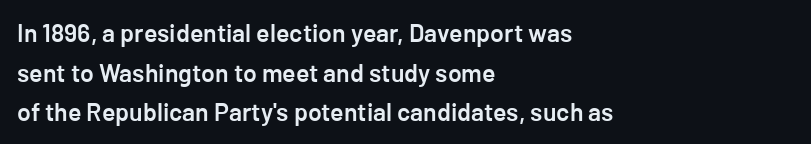
Q: Is the text bold? A: Semi-bold.
Q: Is the text italic (slanted)? A: No, it is upright.
Q: Is the text underlined? A: No.
Q: How is the paragraph aligned? A: Left-aligned.
Q: Is the spacing between letters normal or unusually wide? A: Normal.
Q: Is the spacing between lines tight, normal or loose? A: Normal.
